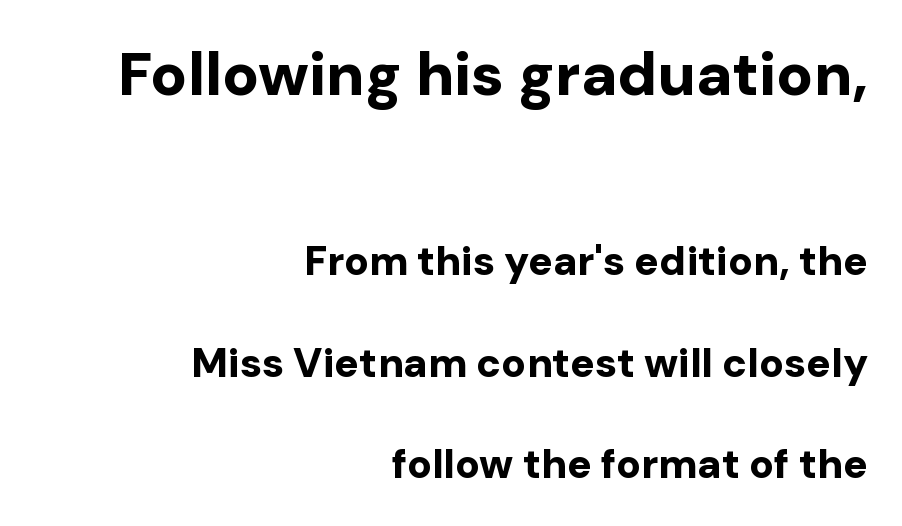
Vertically, the passage feels expansive, rows floating well apart. Proportional: the letters do not fall into vertical columns. The passage shown has conventional tracking throughout. Here the first block reads like a headline and the second like body copy. A bare baseline throughout the passage.
